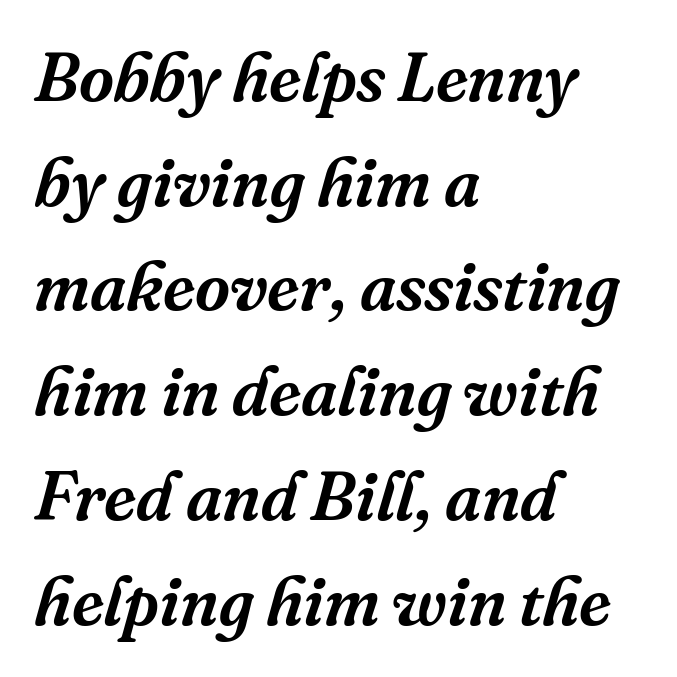
The image shows 68 px serif type, italic (leaning right); set left-aligned, normal line spacing (1.54x), normal letter spacing, not underlined; medium stroke contrast and a medium x-height.
